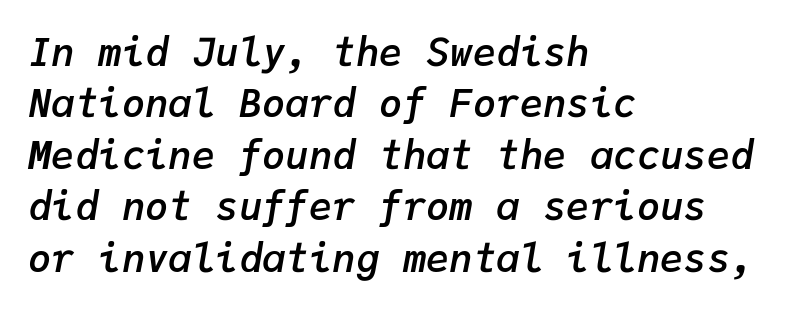
The compositor pushed each line to the left boundary. The font is running at a semibold setting, under full bold. Style check: oblique. Caption: standard tracking, unaltered. Check under the words: just untouched page. This sample keeps an unexceptional amount of space between lines.
